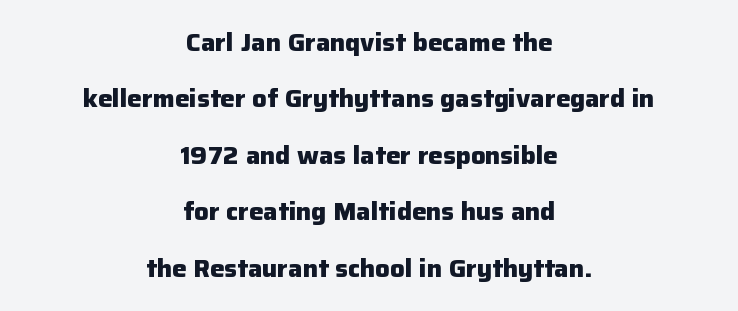
Q: Is the text bold? A: Yes.
Q: Is the text italic (slanted)? A: No, it is upright.
Q: Is the text underlined? A: No.
Q: How is the paragraph aligned? A: Centered.
Q: Is the spacing between letters normal or unusually wide? A: Normal.
Q: Is the spacing between lines tight, normal or loose? A: Loose.
